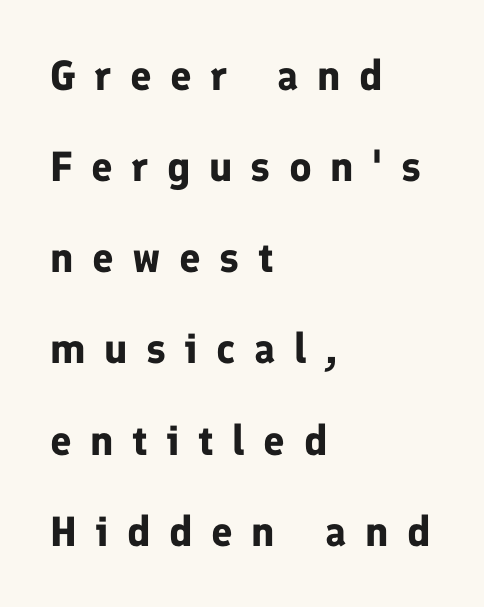
The image shows 42 px bold sans-serif type, upright; set left-aligned, loose line spacing (2.17x), unusually wide letter spacing (+0.44 em), not underlined; low stroke contrast and a medium x-height.
